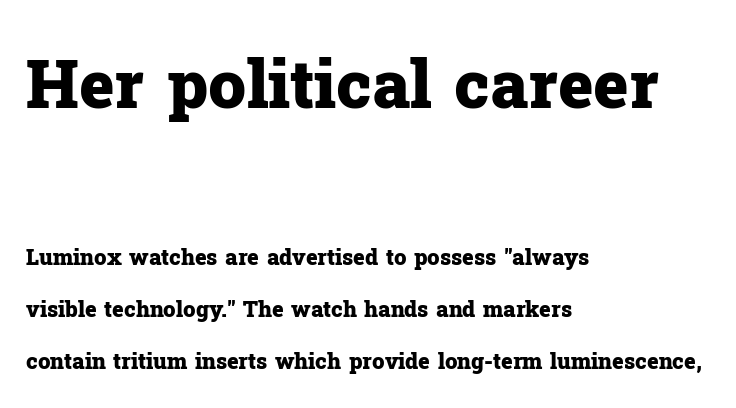
Is the block centered? No — it sits flush against the left margin. You get the large type first, then a drop to smaller type. Is there much room between lines? Yes — plenty of vertical air separates them. The baseline area is clear. I'd call this a serif setting — the letters wear small feet. These lines are rendered in a variable-pitch font.
